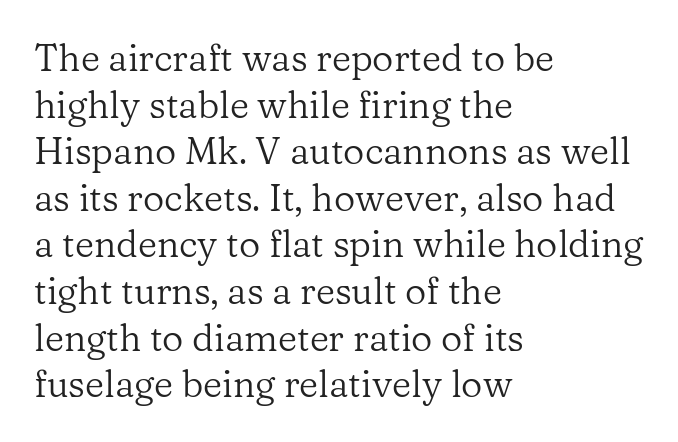
Descenders are the only things crossing below the line. Posture: upright roman. The rendering uses a moderate line-height, typical for paragraphs. Horizontal alignment here is leftward, the default for most running prose. Here the designer chose a conventional face with non-uniform glyph widths. Bold? No — there's no thickening of the strokes.
